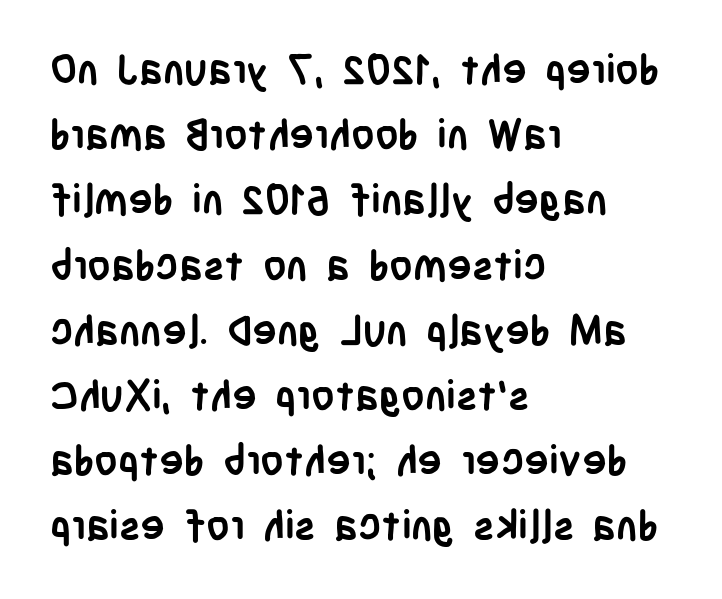
The rendering uses natural spacing where letterforms have individual widths. Notice how descenders clear the ascenders below comfortably — that's standard leading. Only glyphs here, with clear space below each row. Stroke terminals: plain, sans-serif.
